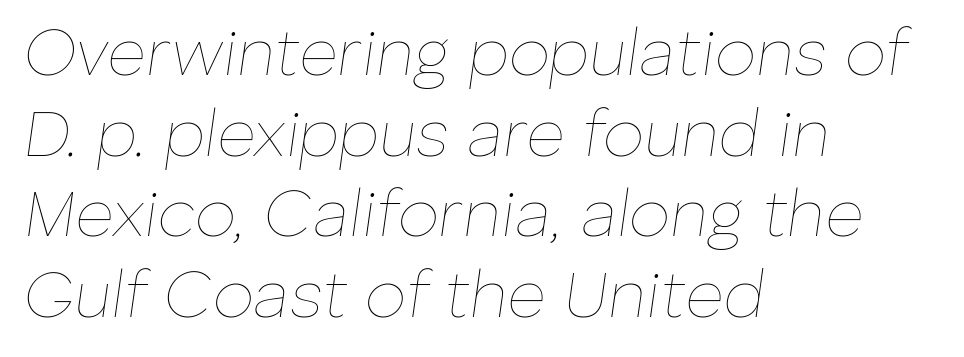
{"italic": "yes", "lean": "right", "slant_degrees": 8, "bold": "no", "weight": "thin", "width": "normal", "stroke_contrast": "low", "x_height": "medium", "monospaced": "no", "underline": "no", "align": "left", "line_spacing_ratio": 1.22, "letter_spacing": "normal", "letter_spacing_em": 0.0, "glyph_px": 66}
